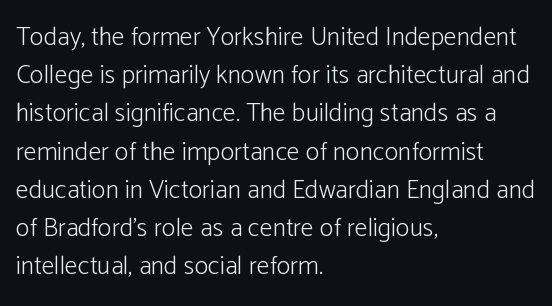
{"italic": "no", "bold": "no", "underline": "no", "align": "left", "line_spacing": "normal", "line_spacing_ratio": 1.47, "letter_spacing": "normal", "letter_spacing_em": 0.0, "glyph_px": 26}
